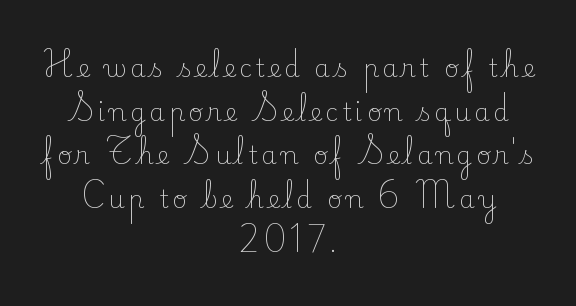
Q: Is the text bold? A: No.
Q: Is the text italic (slanted)? A: No, it is upright.
Q: Is the text underlined? A: No.
Q: How is the paragraph aligned? A: Centered.
